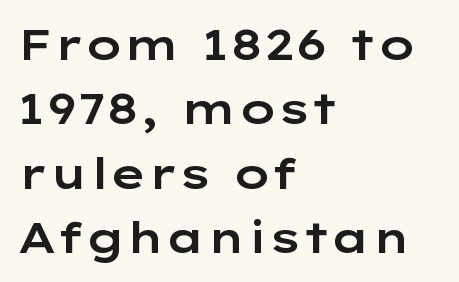
The image shows 43 px wide sans-serif type, upright; set left-aligned, normal line spacing (1.5x), normal letter spacing, not underlined; low stroke contrast and a medium x-height.
